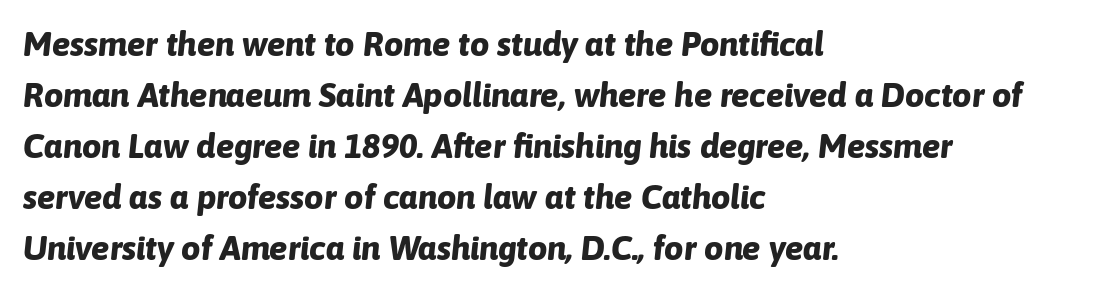
The face used here is proportionally spaced, like ordinary book or web type. Notice how the stems are inclined rather than vertical — that's the hallmark of italics. Inter-character spacing is left at the font's built-in metrics. Typographic density is high because the face is bold.
